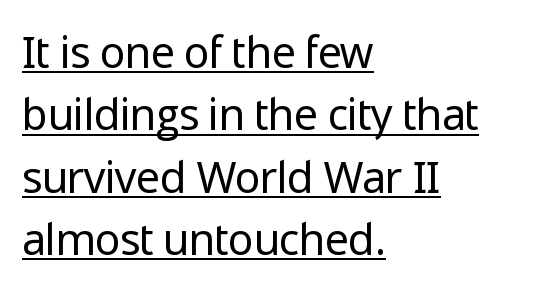
{"serif": "no", "italic": "no", "bold": "no", "weight": "regular", "width": "normal", "stroke_contrast": "low", "x_height": "medium", "monospaced": "no", "underline": "yes", "align": "left", "line_spacing": "normal", "line_spacing_ratio": 1.45, "letter_spacing": "normal", "letter_spacing_em": 0.0, "glyph_px": 43}
